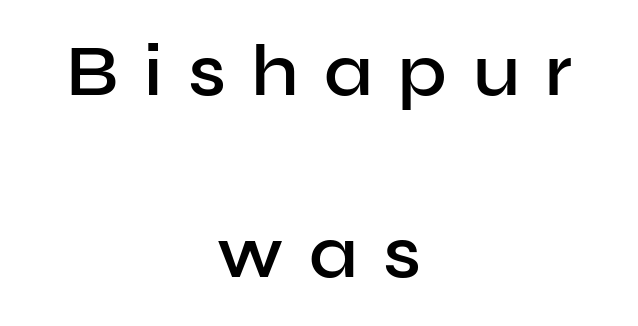
{"serif": "no", "italic": "no", "bold": "semi", "weight": "semibold", "width": "normal", "stroke_contrast": "low", "x_height": "medium", "monospaced": "no", "underline": "no", "align": "center", "line_spacing": "loose", "line_spacing_ratio": 2.5, "letter_spacing": "wide", "letter_spacing_em": 0.35, "glyph_px": 73}
